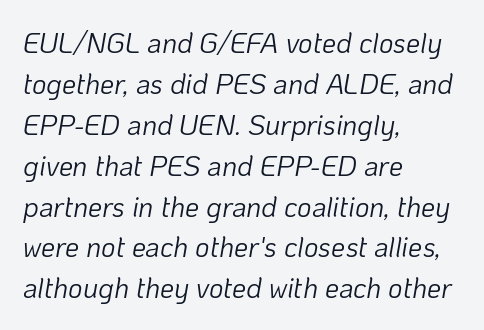
This rendering features lettering with no underline. Summary of vertical rhythm: regular, with standard interline spacing. Which margin do the lines hug? The left one — the right edge is uneven. Unbolded letterforms with no extra heft. Students, note that the glyphs here touch the page at normal intervals.
